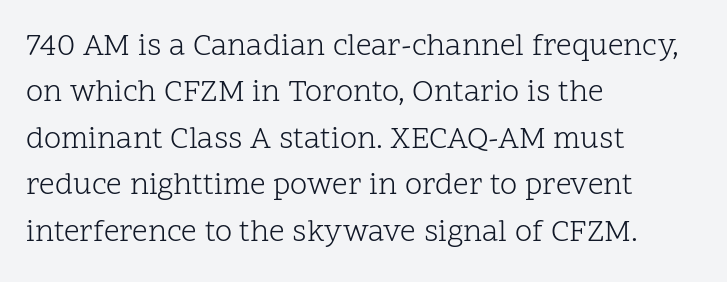
{"serif": "yes", "italic": "no", "bold": "no", "weight": "light", "width": "normal", "stroke_contrast": "low", "x_height": "medium", "monospaced": "no", "underline": "no", "align": "left", "line_spacing": "normal", "line_spacing_ratio": 1.5, "letter_spacing": "normal", "letter_spacing_em": 0.0, "glyph_px": 31}
